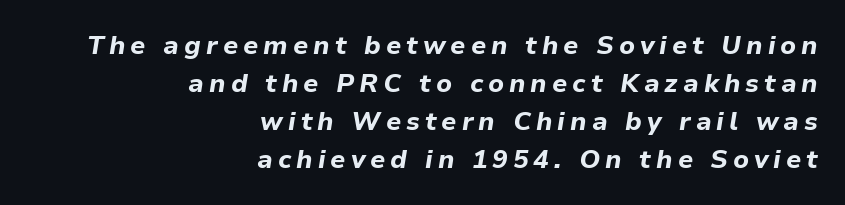
Every character sits at an angle, as italics do. Students, this is bold: see how much ink each stroke carries. Vertical spacing — default. Clear beneath every line of the passage. Every row of glyphs terminates at an identical x-position on the right.
